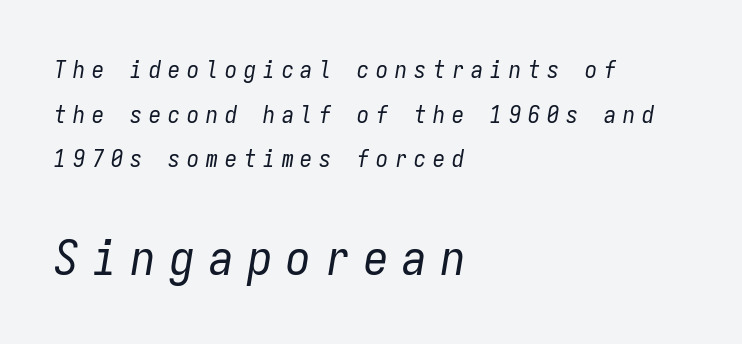
Here the designer chose a console-style face with uniform glyph widths. The gap between lines stays unmarked. In terms of posture, this sample is oblique. Stroke thickness stays within the range of a standard reading face or lighter. Visually, the bottom section dominates because its glyphs are scaled up. The horizontal fit of the characters is loose and conspicuously gappy.
